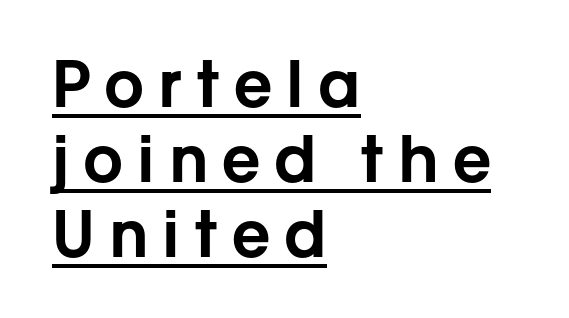
Looks like regular typesetting: each glyph gets only the width it needs. The rendering shows plain stroke endings on the letterforms — a sans-serif design. Spacing between characters has been opened up far beyond the box default. A continuous stroke trails under the words, as in a hyperlink.
